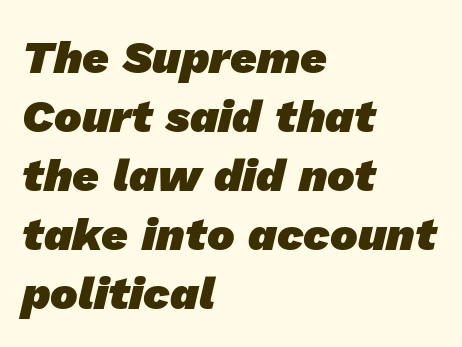
The image shows 46 px heavy sans-serif type; set left-aligned, normal line spacing (1.28x), normal letter spacing, not underlined; low stroke contrast and a medium x-height.
